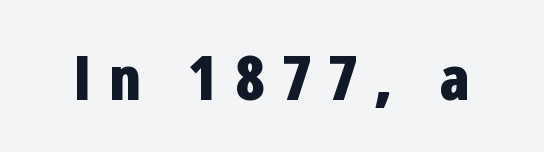
You could only call the tracking loose — the letters float apart. This sample uses an upright cut, with every glyph sitting square on the baseline. Check the space under the baseline: it is left empty. Set as a true bold cut, around the 700 mark. The letters advance in unequal steps, a hallmark of proportional type.
